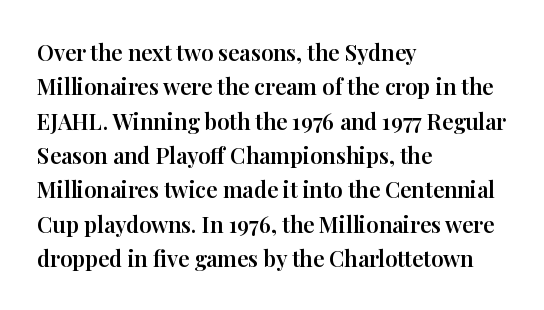
Q: Is the text italic (slanted)? A: No, it is upright.
Q: Is the text underlined? A: No.
Q: How is the paragraph aligned? A: Left-aligned.
Q: Is the spacing between letters normal or unusually wide? A: Normal.
Q: Is the spacing between lines tight, normal or loose? A: Normal.
